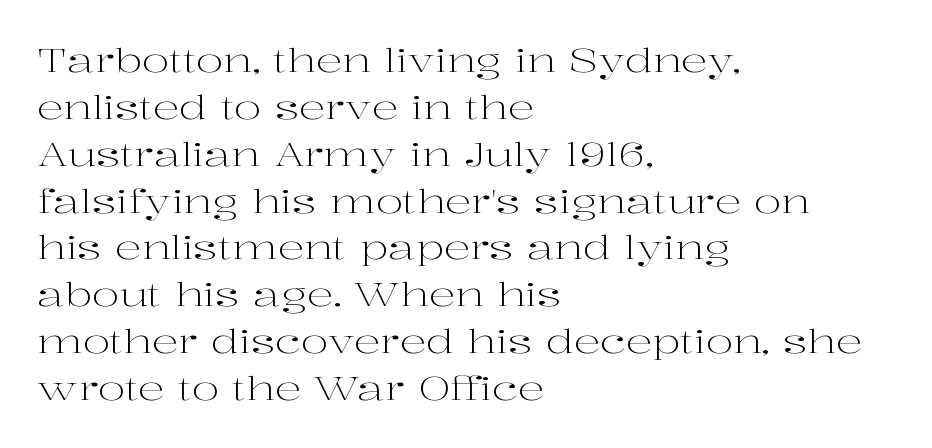
The image shows 33 px light, wide serif type, upright; set left-aligned, normal line spacing (1.42x), normal letter spacing, not underlined; high stroke contrast and a medium x-height.
